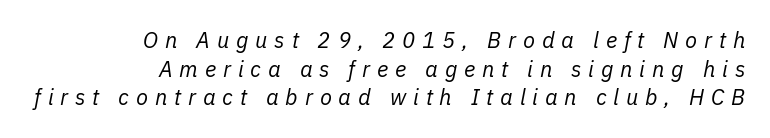
{"italic": "yes", "lean": "right", "slant_degrees": 11, "bold": "no", "underline": "no", "align": "right", "line_spacing": "normal", "line_spacing_ratio": 1.3, "letter_spacing": "wide", "letter_spacing_em": 0.31, "glyph_px": 22}
